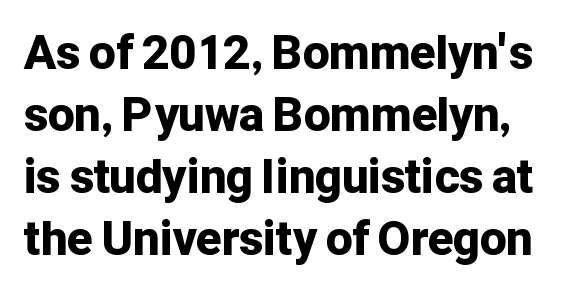
No italicization has been applied; the sample stays upright. The rendering uses natural spacing where letterforms have individual widths. Whoever set this chose a conventional vertical rhythm. How are the letters spaced? Ordinarily, with no added tracking.
